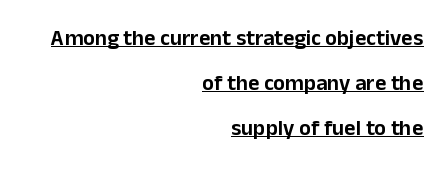
Q: Is the text italic (slanted)? A: No, it is upright.
Q: Is the text underlined? A: Yes.
Q: How is the paragraph aligned? A: Right-aligned.
Q: Is the spacing between letters normal or unusually wide? A: Normal.
Q: Is the spacing between lines tight, normal or loose? A: Loose.
